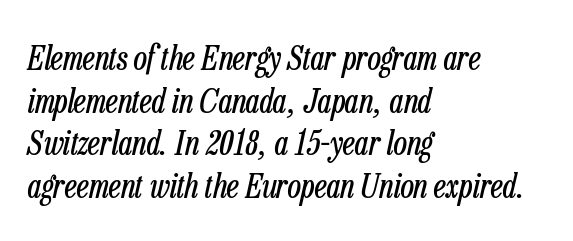
{"italic": "yes", "lean": "right", "slant_degrees": 13, "bold": "no", "weight": "regular", "width": "condensed", "stroke_contrast": "low", "x_height": "medium", "monospaced": "no", "underline": "no", "align": "left", "line_spacing": "normal", "line_spacing_ratio": 1.29, "letter_spacing": "normal", "letter_spacing_em": 0.0, "glyph_px": 33}
